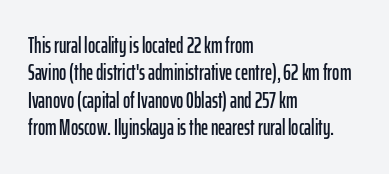
The image shows 22 px text type, upright; set left-aligned, normal line spacing (1.25x), normal letter spacing, not underlined.
